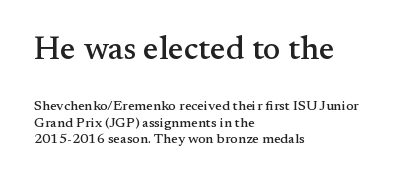
{"serif": "yes", "italic": "no", "width": "normal", "stroke_contrast": "medium", "x_height": "small", "monospaced": "no", "underline": "no", "align": "left", "line_spacing_ratio": 1.18, "letter_spacing": "normal", "letter_spacing_em": 0.0, "larger_block": "first", "size_ratio": 2.36, "glyph_px": 33}
